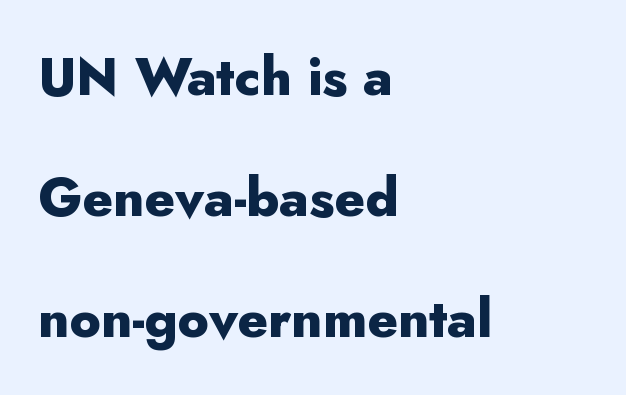
Q: Is the text bold? A: Yes.
Q: Is the text italic (slanted)? A: No, it is upright.
Q: Is the typeface a serif or a sans-serif typeface? A: Sans-serif.
Q: Is the text underlined? A: No.
Q: How is the paragraph aligned? A: Left-aligned.
Q: Is the spacing between letters normal or unusually wide? A: Normal.
Q: Is the spacing between lines tight, normal or loose? A: Loose.
Q: Width (condensed, normal, or wide)? A: Normal.
Q: Stroke contrast? A: Low.
Q: x-height? A: Small.
Q: Monospaced? A: No.
